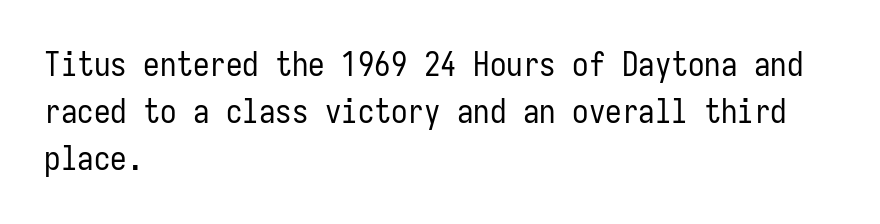
Q: Is the text bold? A: No.
Q: Is the text italic (slanted)? A: No, it is upright.
Q: Is the typeface a serif or a sans-serif typeface? A: Sans-serif.
Q: Is the text underlined? A: No.
Q: How is the paragraph aligned? A: Left-aligned.
Q: Is the spacing between letters normal or unusually wide? A: Normal.
Q: Is the spacing between lines tight, normal or loose? A: Normal.
Q: Width (condensed, normal, or wide)? A: Condensed.
Q: Stroke contrast? A: Low.
Q: x-height? A: Medium.
Q: Monospaced? A: Yes.
